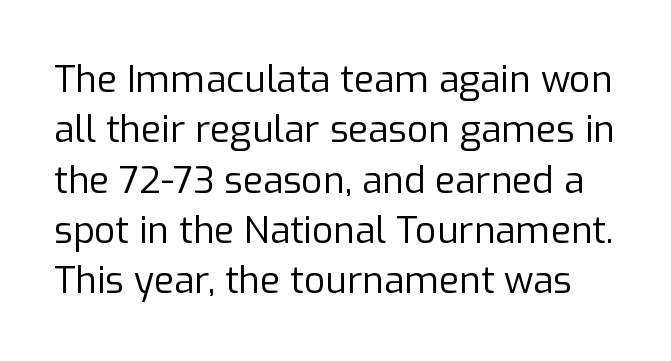
{"serif": "no", "italic": "no", "bold": "no", "weight": "regular", "width": "normal", "stroke_contrast": "low", "x_height": "medium", "monospaced": "no", "underline": "no", "line_spacing": "normal", "line_spacing_ratio": 1.36, "letter_spacing": "normal", "letter_spacing_em": 0.0, "glyph_px": 37}
